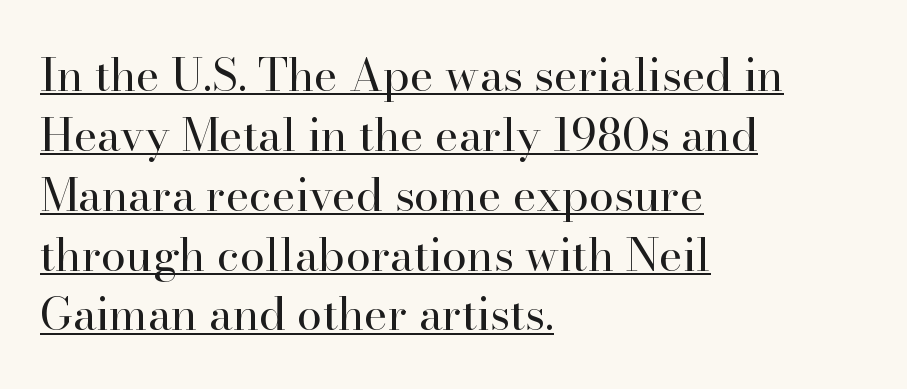
{"serif": "yes", "italic": "no", "bold": "no", "weight": "regular", "width": "normal", "stroke_contrast": "high", "x_height": "small", "monospaced": "no", "underline": "yes", "align": "left", "line_spacing": "normal", "line_spacing_ratio": 1.33, "letter_spacing": "normal", "letter_spacing_em": 0.0, "glyph_px": 45}
